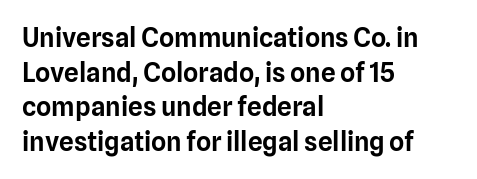
The image shows 26 px text type, upright; set left-aligned, normal line spacing (1.33x), normal letter spacing, not underlined.
